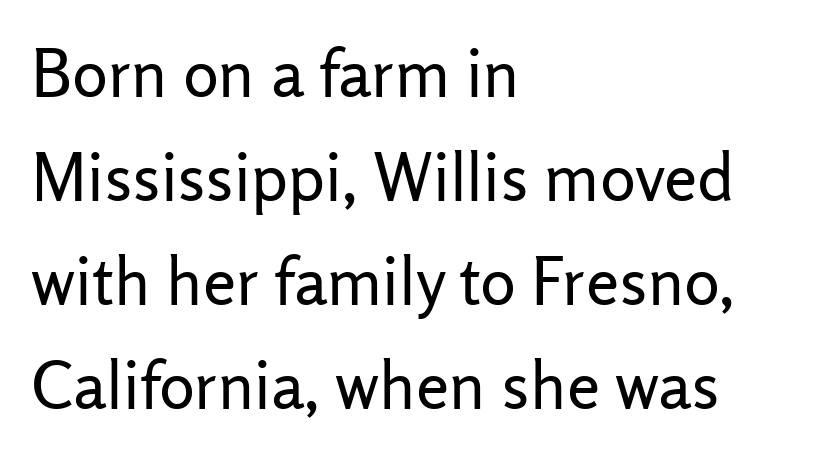
Q: Is the text bold? A: No.
Q: Is the text italic (slanted)? A: No, it is upright.
Q: Is the typeface a serif or a sans-serif typeface? A: Sans-serif.
Q: Is the text underlined? A: No.
Q: How is the paragraph aligned? A: Left-aligned.
Q: Is the spacing between letters normal or unusually wide? A: Normal.
Q: Is the spacing between lines tight, normal or loose? A: Normal.
Q: Width (condensed, normal, or wide)? A: Normal.
Q: Stroke contrast? A: Low.
Q: x-height? A: Medium.
Q: Monospaced? A: No.
